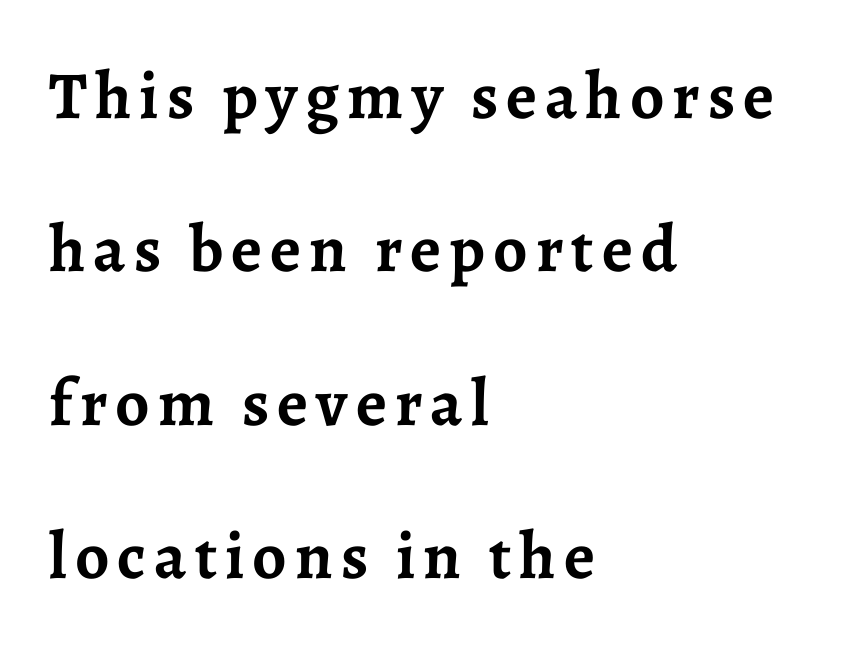
These lines stack with their left ends in a neat column. Set as a true bold cut, around the 700 mark. Plain, unruled lines of type. Does the leading feel generous? Absolutely, it's lavish. The specimen reads as upright at a glance. Note the varied advance widths — an 'i' is clearly narrower than an 'm'.
